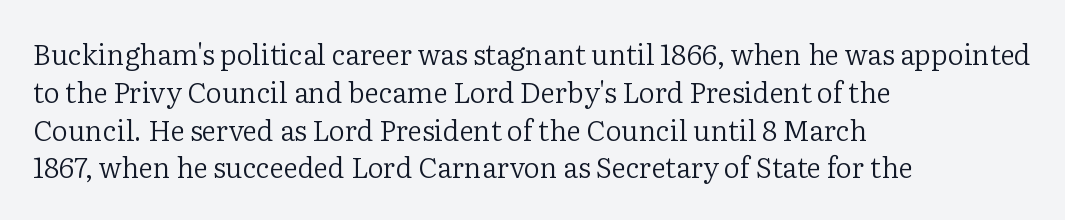
{"serif": "yes", "italic": "no", "bold": "no", "weight": "regular", "width": "normal", "stroke_contrast": "low", "x_height": "medium", "monospaced": "no", "underline": "no", "align": "left", "line_spacing": "normal", "line_spacing_ratio": 1.35, "letter_spacing": "normal", "letter_spacing_em": 0.0, "glyph_px": 28}
